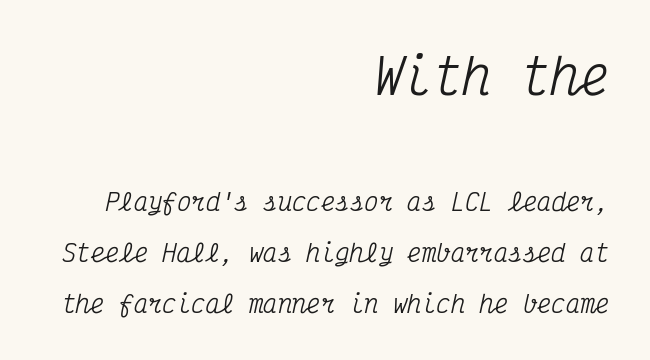
Vertical spacing — loose. Think of a typewriter: that constant character pitch is what you see here. Right-aligned paragraph, ragged on the left. The more generous point size was reserved for the upper chunk. Nobody touched the tracking dial on this one. The face used here is seriffed, in the tradition of book romans.
